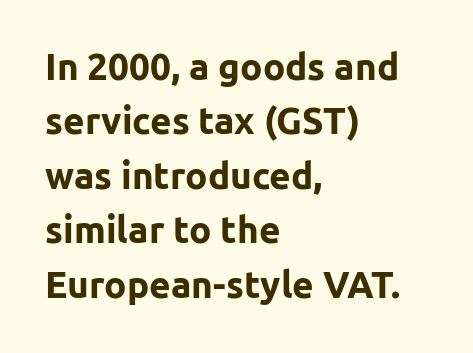
{"serif": "no", "italic": "no", "bold": "yes", "weight": "bold", "width": "normal", "stroke_contrast": "low", "x_height": "medium", "monospaced": "no", "underline": "no", "align": "left", "line_spacing": "normal", "line_spacing_ratio": 1.47, "letter_spacing": "normal", "letter_spacing_em": 0.0, "glyph_px": 37}
